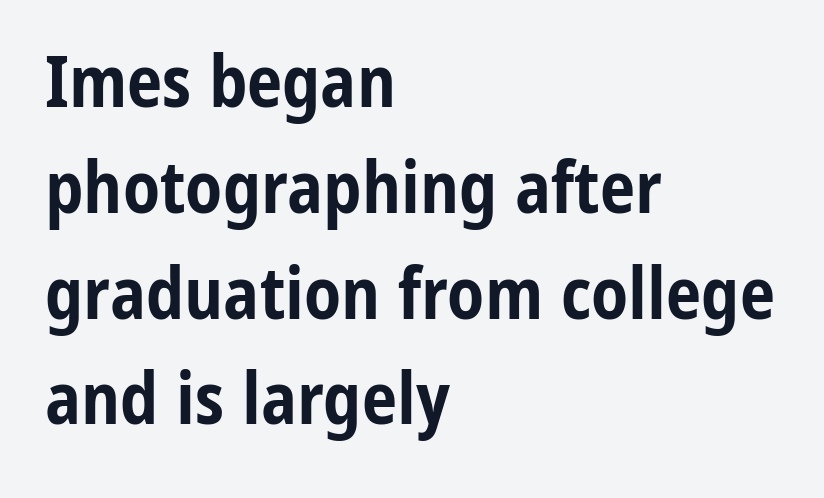
{"serif": "no", "italic": "no", "bold": "yes", "weight": "bold", "width": "condensed", "stroke_contrast": "low", "x_height": "medium", "monospaced": "no", "underline": "no", "align": "left", "line_spacing": "normal", "line_spacing_ratio": 1.49, "letter_spacing": "normal", "letter_spacing_em": 0.0, "glyph_px": 71}
